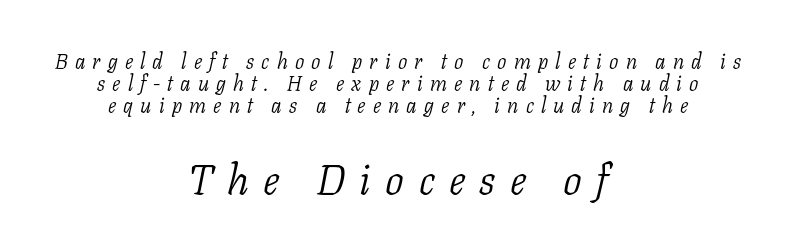
Q: Is the text bold? A: No.
Q: Is the text italic (slanted)? A: Yes, it leans right by about 11 degrees.
Q: Is the typeface a serif or a sans-serif typeface? A: Serif.
Q: Is the text underlined? A: No.
Q: How is the paragraph aligned? A: Centered.
Q: Is the spacing between letters normal or unusually wide? A: Unusually wide.
Q: Is the spacing between lines tight, normal or loose? A: Tight.
Q: Which block of text is set in a larger size, the first (top) or the second (bottom)? A: The second (bottom) one.
Q: Width (condensed, normal, or wide)? A: Normal.
Q: Stroke contrast? A: Low.
Q: x-height? A: Medium.
Q: Monospaced? A: No.
